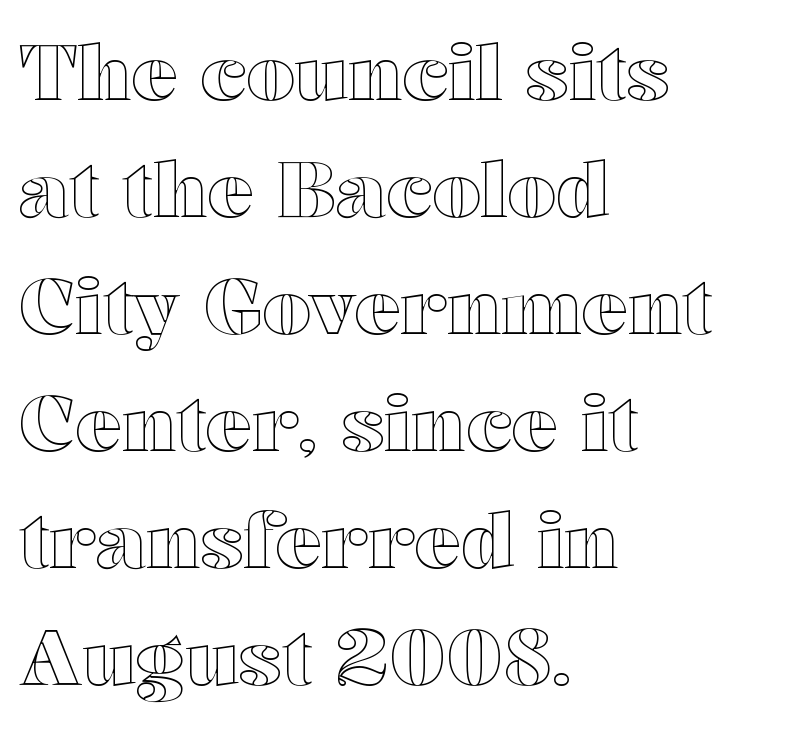
Q: Is the text italic (slanted)? A: No, it is upright.
Q: Is the text underlined? A: No.
Q: How is the paragraph aligned? A: Left-aligned.
Q: Is the spacing between letters normal or unusually wide? A: Normal.
Q: Is the spacing between lines tight, normal or loose? A: Normal.
Q: Width (condensed, normal, or wide)? A: Wide.
Q: x-height? A: Medium.
Q: Monospaced? A: No.
